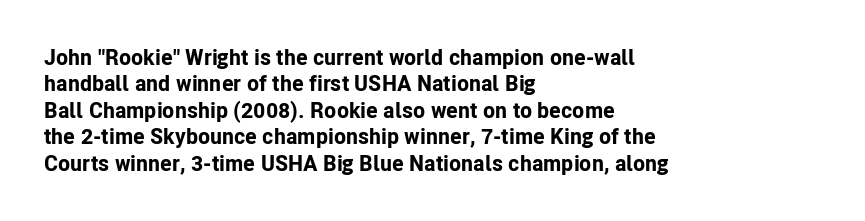
Q: Is the text bold? A: Yes.
Q: Is the text italic (slanted)? A: No, it is upright.
Q: Is the text underlined? A: No.
Q: How is the paragraph aligned? A: Left-aligned.
Q: Is the spacing between letters normal or unusually wide? A: Normal.
